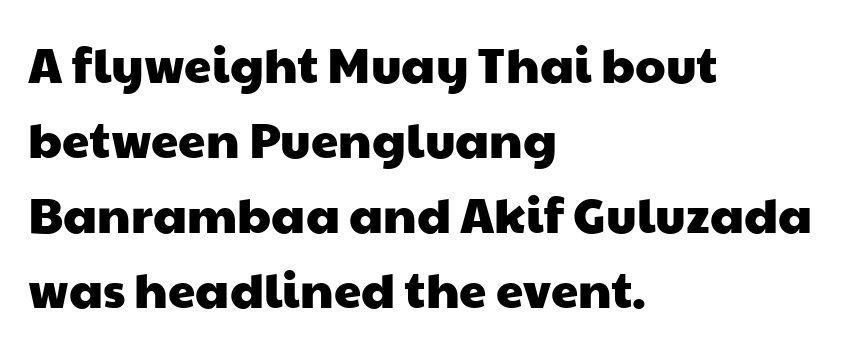
{"serif": "no", "width": "wide", "stroke_contrast": "low", "x_height": "medium", "monospaced": "no", "underline": "no", "align": "left", "line_spacing": "normal", "line_spacing_ratio": 1.53, "letter_spacing": "normal", "letter_spacing_em": 0.0, "glyph_px": 49}
